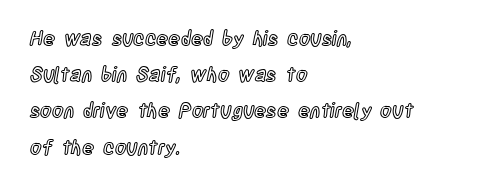
{"underline": "no", "align": "left", "line_spacing_ratio": 1.81, "letter_spacing": "normal", "letter_spacing_em": 0.0, "glyph_px": 20}
